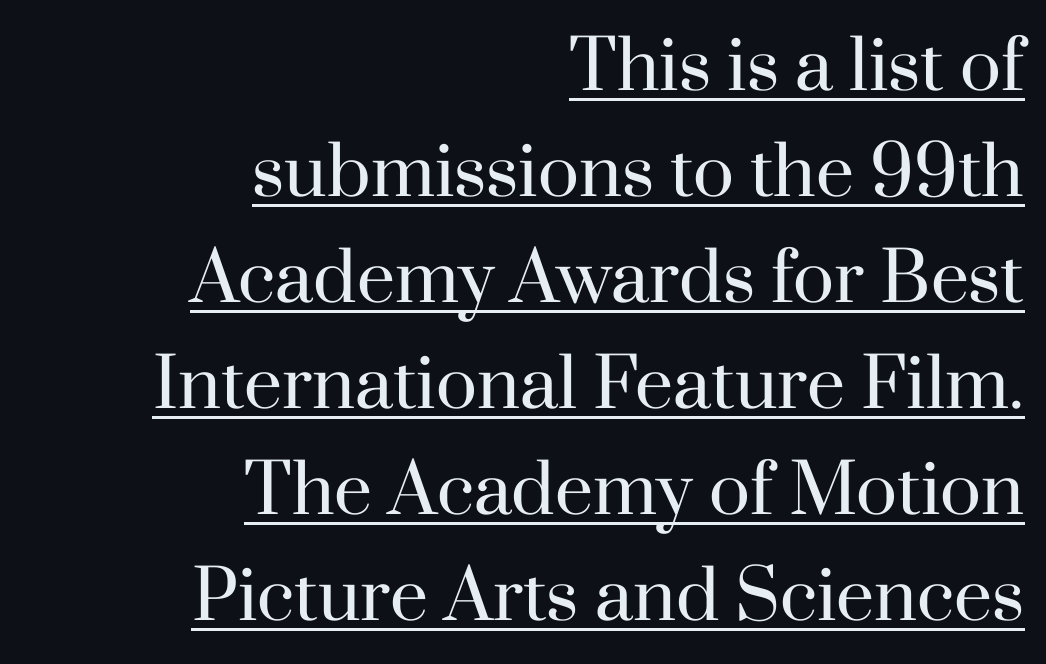
The image shows 68 px regular-weight serif type, upright; set right-aligned, normal line spacing (1.56x), normal letter spacing, underlined; high stroke contrast and a small x-height.
